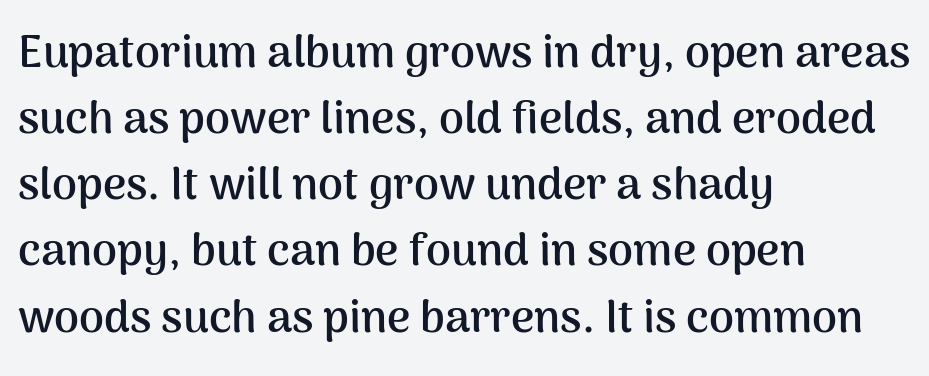
The rendering anchors every line to the left-hand side. Each glyph is drawn with heavy, bold strokes. Horizontal bands of white between lines are of average thickness. Looks like regular typesetting: each glyph gets only the width it needs. Stroke terminals: plain, sans-serif. Between one letter and the next there's only the usual sliver of space.
